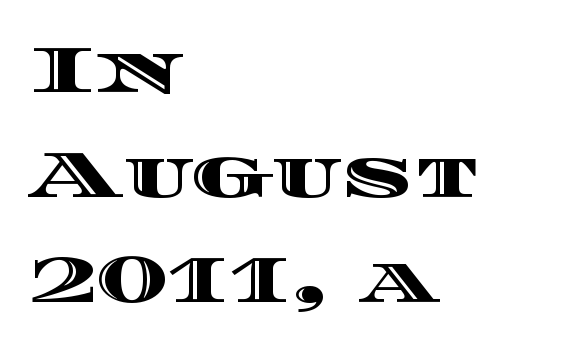
The image shows 67 px wide type, upright; set left-aligned, normal line spacing (1.57x), normal letter spacing, not underlined; a large x-height.
